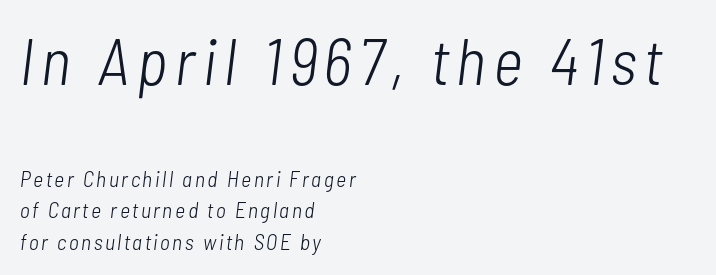
The image shows 65 px light, condensed type, italic (leaning right); set left-aligned, normal line spacing (1.43x), not underlined; the first (top) block is 2.95x larger; low stroke contrast and a medium x-height.
